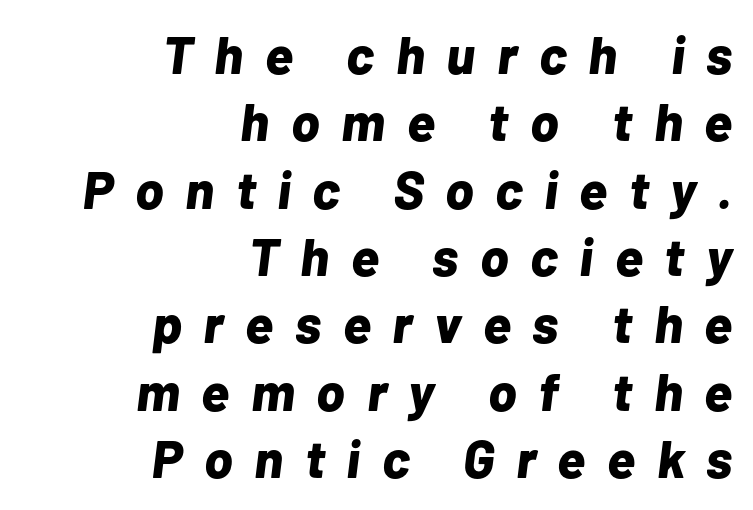
Q: Is the text bold? A: Yes.
Q: Is the text italic (slanted)? A: Yes, it leans right by about 7 degrees.
Q: Is the text underlined? A: No.
Q: How is the paragraph aligned? A: Right-aligned.
Q: Is the spacing between letters normal or unusually wide? A: Unusually wide.
Q: Is the spacing between lines tight, normal or loose? A: Normal.
Q: Width (condensed, normal, or wide)? A: Normal.
Q: Stroke contrast? A: Low.
Q: x-height? A: Medium.
Q: Monospaced? A: No.
